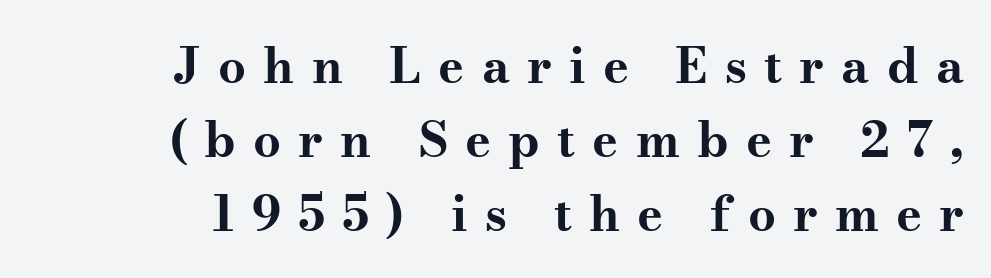
The image shows 49 px bold, wide serif type, upright; set right-aligned, normal line spacing (1.51x), unusually wide letter spacing (+0.35 em), not underlined; medium stroke contrast and a small x-height.
